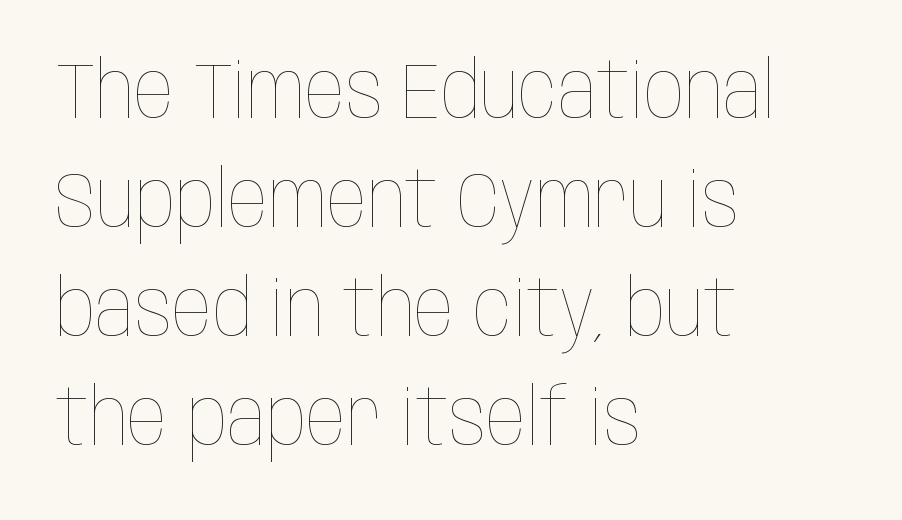
Q: Is the text bold? A: No.
Q: Is the text italic (slanted)? A: No, it is upright.
Q: Is the text underlined? A: No.
Q: How is the paragraph aligned? A: Left-aligned.
Q: Is the spacing between letters normal or unusually wide? A: Normal.
Q: Is the spacing between lines tight, normal or loose? A: Normal.
Q: Width (condensed, normal, or wide)? A: Condensed.
Q: Stroke contrast? A: Low.
Q: x-height? A: Large.
Q: Monospaced? A: No.
